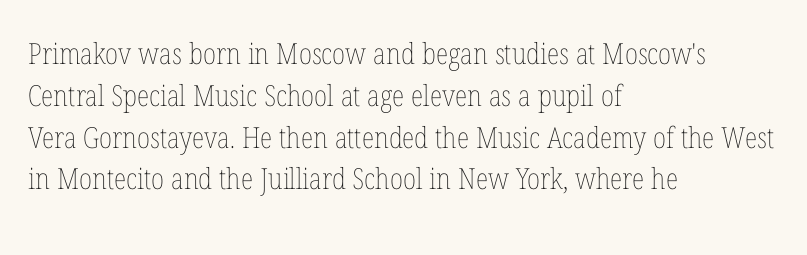
The image shows 29 px thin, condensed type, upright; set left-aligned, normal line spacing (1.44x), normal letter spacing, not underlined; low stroke contrast and a medium x-height.
